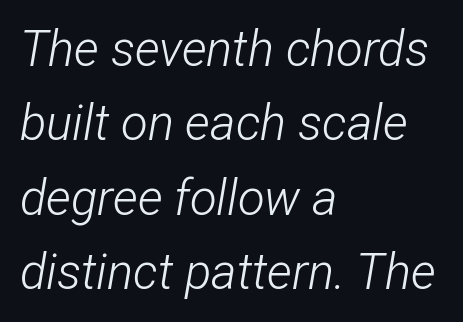
{"italic": "yes", "lean": "right", "slant_degrees": 12, "bold": "no", "weight": "light", "width": "condensed", "stroke_contrast": "low", "x_height": "medium", "monospaced": "no", "underline": "no", "align": "left", "line_spacing": "normal", "line_spacing_ratio": 1.52, "letter_spacing": "normal", "letter_spacing_em": 0.0, "glyph_px": 49}
